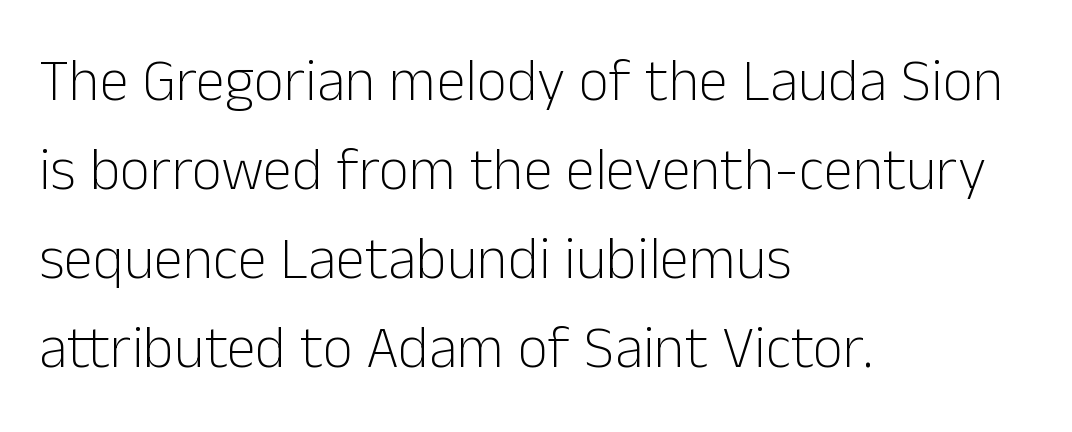
The image shows 59 px light sans-serif type, upright; set left-aligned, normal line spacing (1.51x), normal letter spacing, not underlined; low stroke contrast and a medium x-height.
